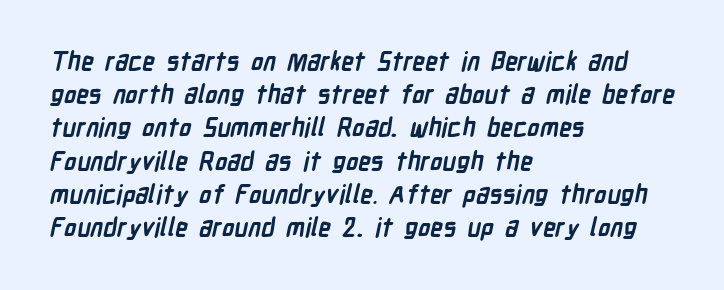
{"bold": "yes", "underline": "no", "align": "left", "line_spacing": "normal", "line_spacing_ratio": 1.33, "letter_spacing": "normal", "letter_spacing_em": 0.0, "glyph_px": 25}
